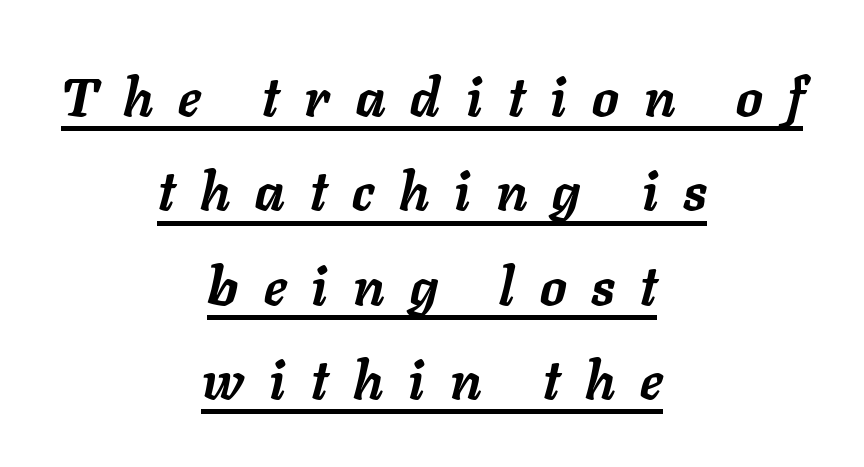
{"italic": "yes", "lean": "right", "slant_degrees": 11, "bold": "yes", "weight": "semibold", "width": "normal", "stroke_contrast": "low", "x_height": "medium", "monospaced": "no", "underline": "yes", "align": "center", "line_spacing_ratio": 1.78, "letter_spacing": "wide", "letter_spacing_em": 0.48, "glyph_px": 53}
